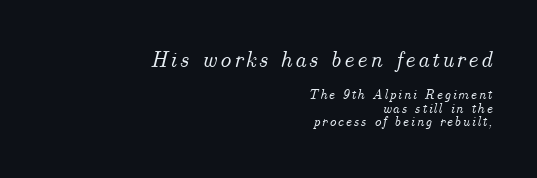
{"italic": "yes", "lean": "right", "slant_degrees": 14, "underline": "no", "align": "right", "line_spacing": "tight", "line_spacing_ratio": 0.96, "larger_block": "first", "size_ratio": 1.64, "glyph_px": 23}
